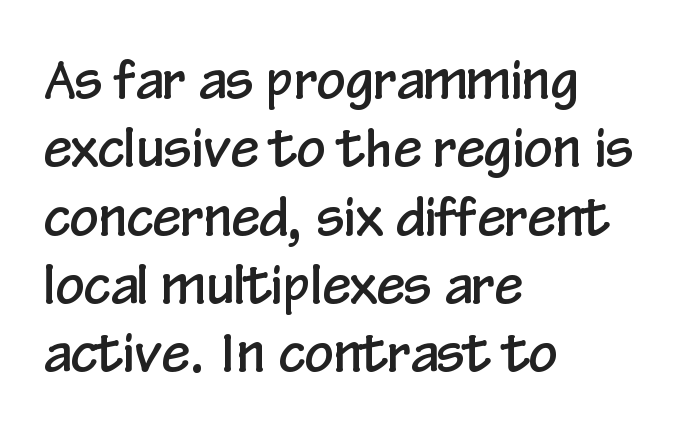
The image shows 51 px condensed sans-serif type, upright; set left-aligned, normal line spacing (1.34x), normal letter spacing, not underlined; low stroke contrast and a medium x-height.
